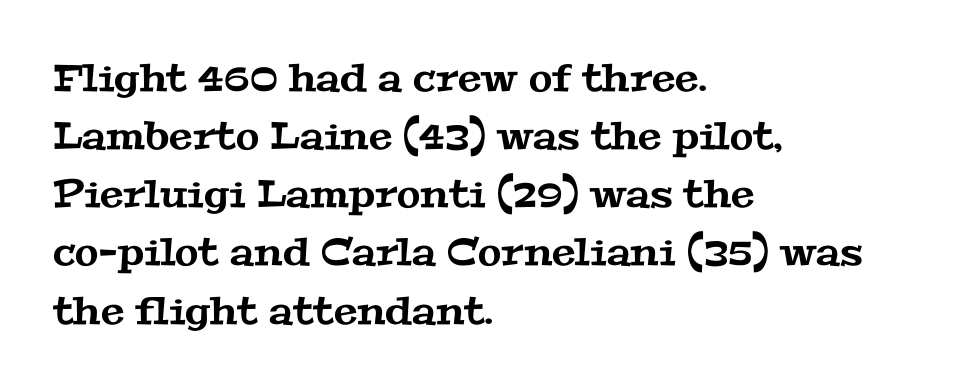
The image shows 38 px wide serif type; set left-aligned, normal line spacing (1.53x), normal letter spacing, not underlined; medium stroke contrast and a medium x-height.
